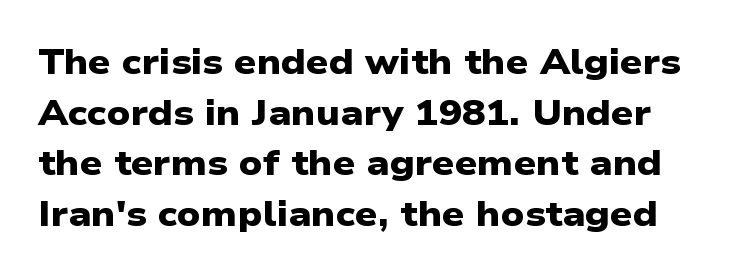
Q: Is the text bold? A: Yes.
Q: Is the typeface a serif or a sans-serif typeface? A: Sans-serif.
Q: Is the text underlined? A: No.
Q: Is the spacing between letters normal or unusually wide? A: Normal.
Q: Is the spacing between lines tight, normal or loose? A: Normal.
Q: Width (condensed, normal, or wide)? A: Wide.
Q: Stroke contrast? A: Low.
Q: x-height? A: Medium.
Q: Monospaced? A: No.
